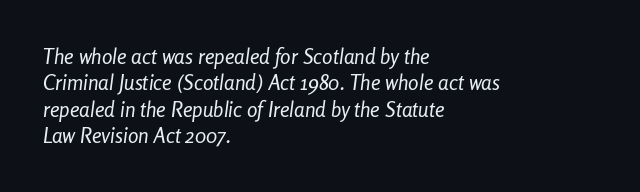
{"italic": "yes", "lean": "right", "slant_degrees": 8, "bold": "no", "underline": "no", "align": "left", "line_spacing": "normal", "line_spacing_ratio": 1.26, "letter_spacing": "normal", "letter_spacing_em": 0.0, "glyph_px": 21}
